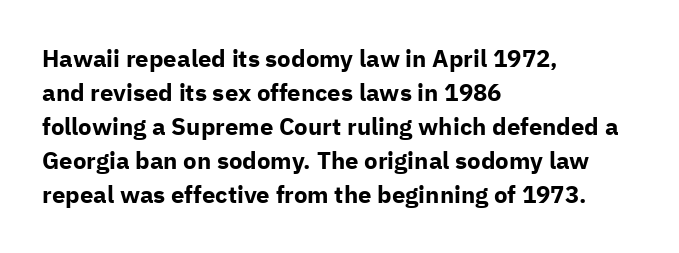
{"italic": "no", "bold": "yes", "underline": "no", "align": "left", "line_spacing": "normal", "line_spacing_ratio": 1.42, "letter_spacing": "normal", "letter_spacing_em": 0.0, "glyph_px": 24}
